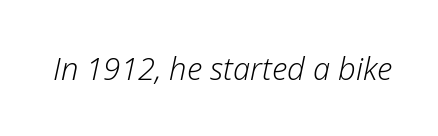
{"italic": "yes", "lean": "right", "slant_degrees": 12, "bold": "no", "weight": "light", "width": "normal", "stroke_contrast": "low", "x_height": "medium", "monospaced": "no", "underline": "no", "letter_spacing": "normal", "letter_spacing_em": 0.0, "glyph_px": 31}
